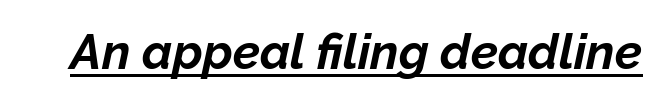
The image shows 49 px bold type, italic (leaning right); set normal letter spacing, underlined; low stroke contrast and a medium x-height.
